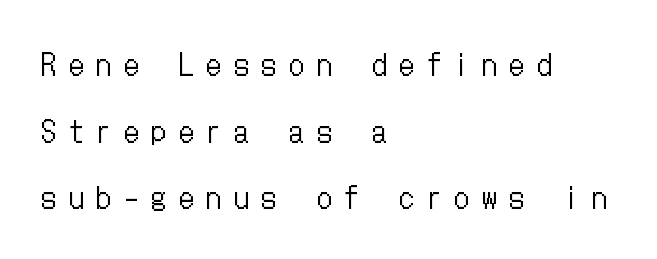
Q: Is the text bold? A: No.
Q: Is the text italic (slanted)? A: No, it is upright.
Q: Is the text underlined? A: No.
Q: How is the paragraph aligned? A: Left-aligned.
Q: Is the spacing between letters normal or unusually wide? A: Unusually wide.
Q: Is the spacing between lines tight, normal or loose? A: Loose.
Q: Width (condensed, normal, or wide)? A: Condensed.
Q: Stroke contrast? A: Low.
Q: x-height? A: Medium.
